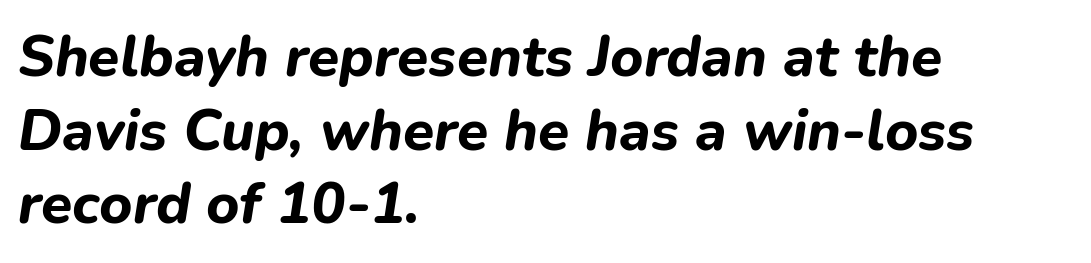
Q: Is the text bold? A: Yes.
Q: Is the text italic (slanted)? A: Yes, it leans right by about 9 degrees.
Q: Is the text underlined? A: No.
Q: How is the paragraph aligned? A: Left-aligned.
Q: Is the spacing between letters normal or unusually wide? A: Normal.
Q: Is the spacing between lines tight, normal or loose? A: Normal.
Q: Width (condensed, normal, or wide)? A: Normal.
Q: Stroke contrast? A: Low.
Q: x-height? A: Medium.
Q: Monospaced? A: No.
